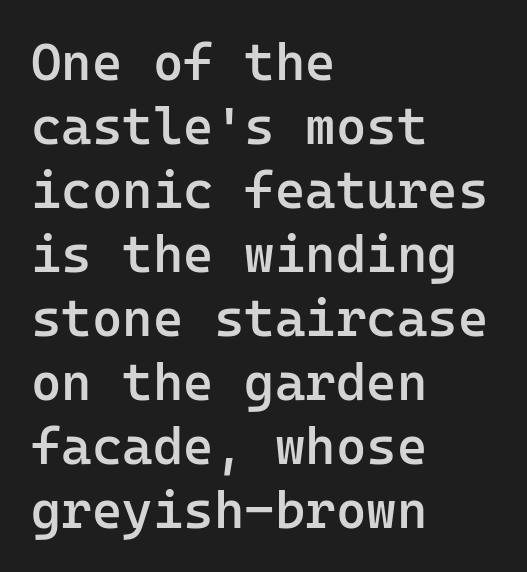
Q: Is the text bold? A: Semi-bold.
Q: Is the text italic (slanted)? A: No, it is upright.
Q: Is the typeface a serif or a sans-serif typeface? A: Sans-serif.
Q: Is the text underlined? A: No.
Q: How is the paragraph aligned? A: Left-aligned.
Q: Is the spacing between letters normal or unusually wide? A: Normal.
Q: Width (condensed, normal, or wide)? A: Normal.
Q: Stroke contrast? A: Low.
Q: x-height? A: Medium.
Q: Monospaced? A: Yes.
